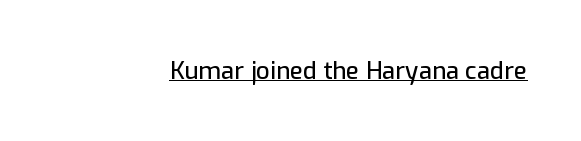
{"italic": "no", "underline": "yes", "letter_spacing": "normal", "letter_spacing_em": 0.0, "glyph_px": 24}
